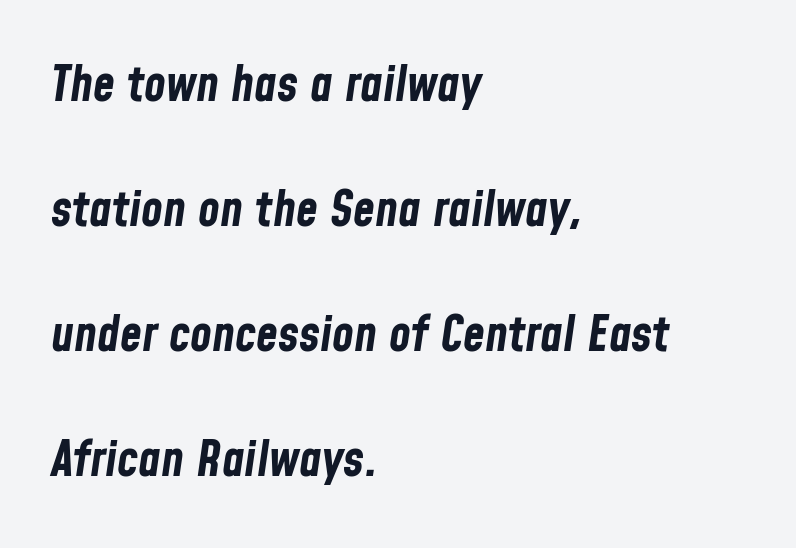
Q: Is the text bold? A: Yes.
Q: Is the text italic (slanted)? A: Yes, it leans right by about 8 degrees.
Q: Is the text underlined? A: No.
Q: How is the paragraph aligned? A: Left-aligned.
Q: Is the spacing between letters normal or unusually wide? A: Normal.
Q: Is the spacing between lines tight, normal or loose? A: Loose.
Q: Width (condensed, normal, or wide)? A: Condensed.
Q: Stroke contrast? A: Low.
Q: x-height? A: Medium.
Q: Monospaced? A: No.
